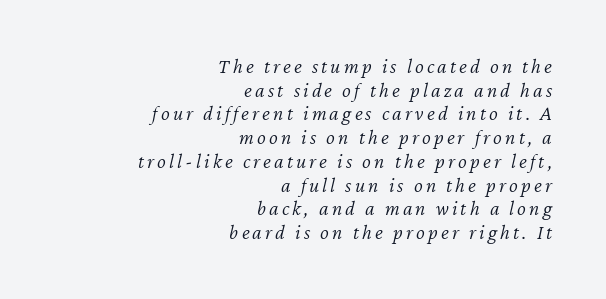
Q: Is the text bold? A: No.
Q: Is the text italic (slanted)? A: Yes, it leans right by about 12 degrees.
Q: Is the text underlined? A: No.
Q: How is the paragraph aligned? A: Right-aligned.
Q: Is the spacing between lines tight, normal or loose? A: Tight.
